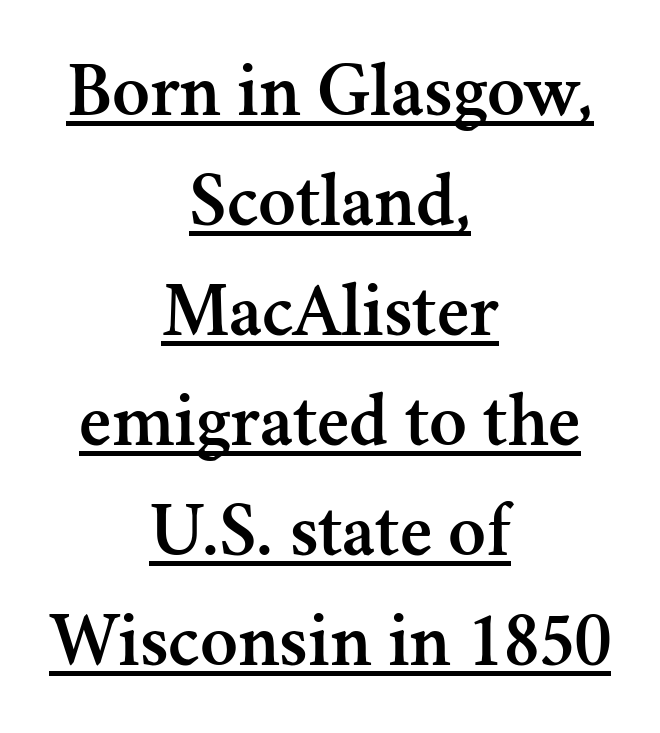
The image shows 78 px serif type, upright; set centered, normal line spacing (1.41x), normal letter spacing, underlined; medium stroke contrast and a small x-height.
